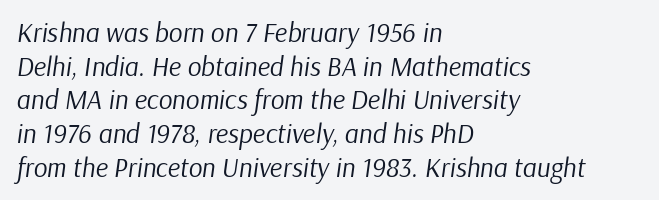
Q: Is the text bold? A: No.
Q: Is the text italic (slanted)? A: Yes, it leans right by about 9 degrees.
Q: Is the text underlined? A: No.
Q: How is the paragraph aligned? A: Left-aligned.
Q: Is the spacing between letters normal or unusually wide? A: Normal.
Q: Is the spacing between lines tight, normal or loose? A: Normal.
